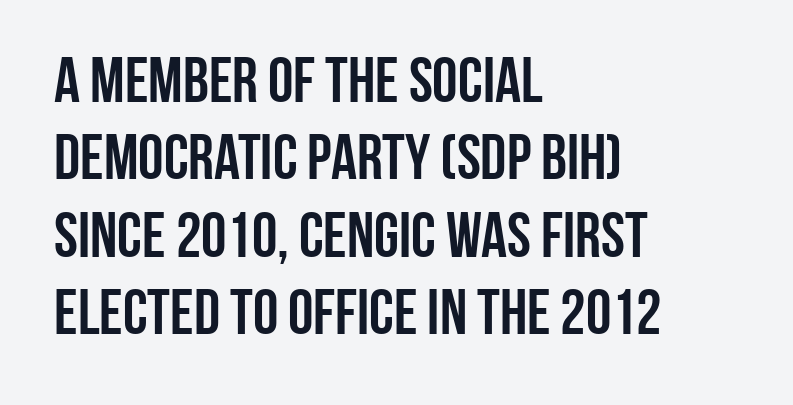
Italic? Not at all — the glyphs are vertical. The text was rendered using a sans face with plain stroke endings. Look at the tracking — it's just the regular setting, nothing added. Short and long lines alike share a common starting point at left. Heft: maximum for text — a bold. This sample has the flowing, uneven cadence of proportional lettering.
